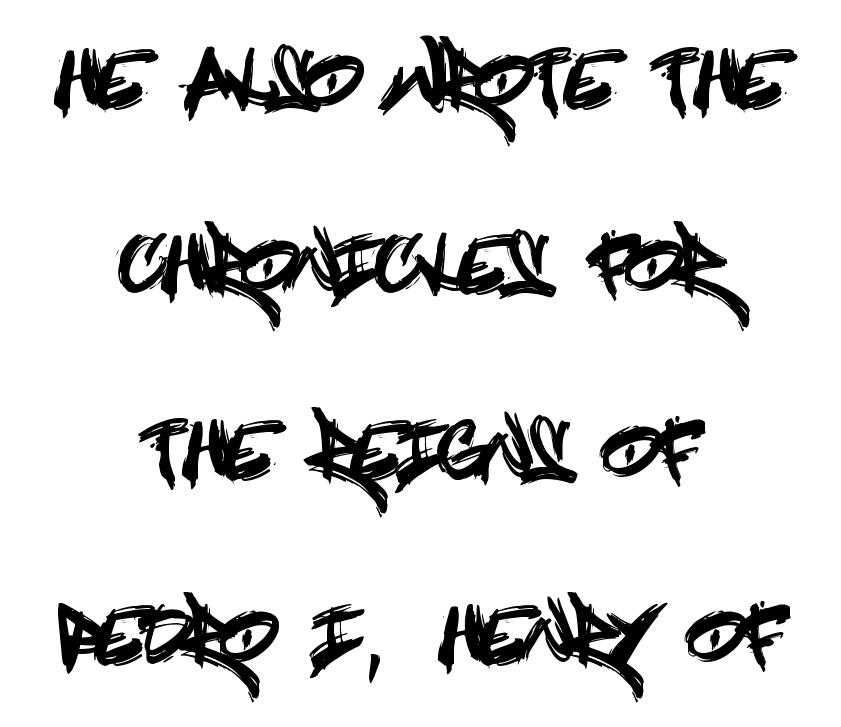
Q: Is the text italic (slanted)? A: Yes.
Q: Is the typeface a serif or a sans-serif typeface? A: Sans-serif.
Q: Is the text underlined? A: No.
Q: How is the paragraph aligned? A: Centered.
Q: Is the spacing between letters normal or unusually wide? A: Normal.
Q: Is the spacing between lines tight, normal or loose? A: Loose.
Q: Width (condensed, normal, or wide)? A: Condensed.
Q: x-height? A: Large.
